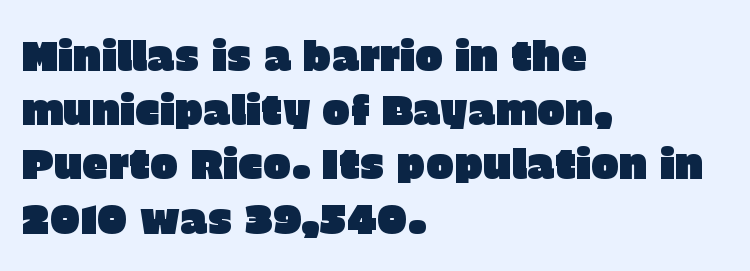
Q: Is the text italic (slanted)? A: No, it is upright.
Q: Is the typeface a serif or a sans-serif typeface? A: Sans-serif.
Q: Is the text underlined? A: No.
Q: How is the paragraph aligned? A: Left-aligned.
Q: Is the spacing between letters normal or unusually wide? A: Normal.
Q: Is the spacing between lines tight, normal or loose? A: Normal.
Q: Width (condensed, normal, or wide)? A: Normal.
Q: Stroke contrast? A: Low.
Q: x-height? A: Large.
Q: Monospaced? A: No.
